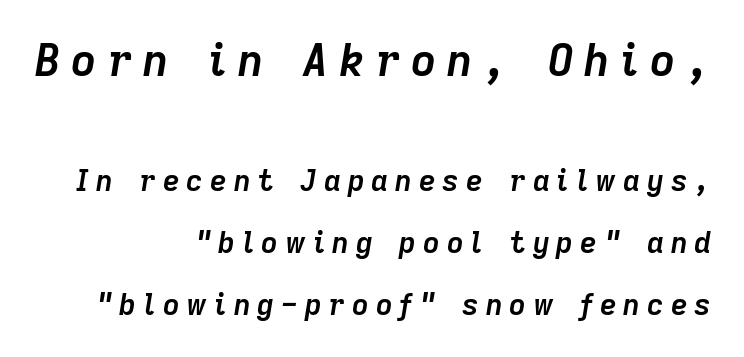
The image shows 44 px semibold type, italic (leaning right); set right-aligned, loose line spacing (2.14x), unusually wide letter spacing (+0.24 em), not underlined; the first (top) block is 1.52x larger; low stroke contrast and a medium x-height.
